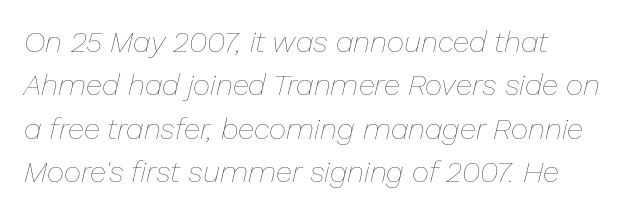
There's an unmistakable incline to the writing here. These lines are set flush left with a ragged right edge. Anything drawn beneath the words? Only blank space. No letter is thick-stroked: the sample isn't bold. Here the glyphs are tracked normally, forming tight word shapes. The line-height multiplier appears to be the usual default.
